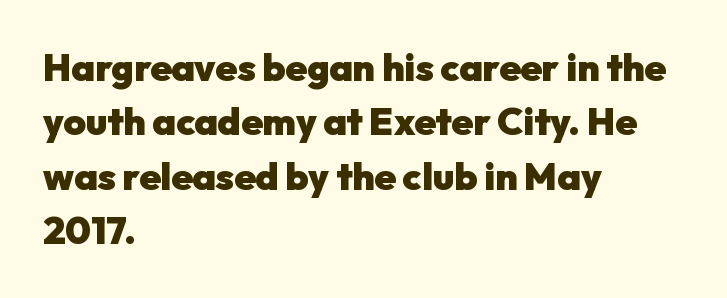
{"serif": "no", "italic": "no", "bold": "yes", "weight": "heavy", "width": "normal", "stroke_contrast": "low", "x_height": "medium", "monospaced": "no", "underline": "no", "align": "left", "line_spacing": "normal", "line_spacing_ratio": 1.43, "letter_spacing": "normal", "letter_spacing_em": 0.0, "glyph_px": 38}
